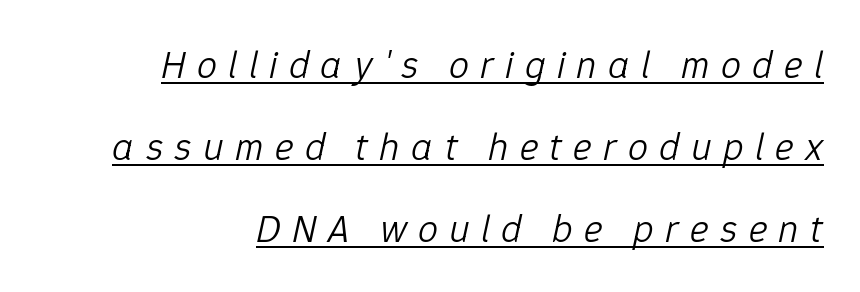
Q: Is the text bold? A: No.
Q: Is the text italic (slanted)? A: Yes, it leans right by about 12 degrees.
Q: Is the text underlined? A: Yes.
Q: How is the paragraph aligned? A: Right-aligned.
Q: Is the spacing between letters normal or unusually wide? A: Unusually wide.
Q: Is the spacing between lines tight, normal or loose? A: Loose.
Q: Width (condensed, normal, or wide)? A: Normal.
Q: Stroke contrast? A: Low.
Q: x-height? A: Medium.
Q: Monospaced? A: No.
